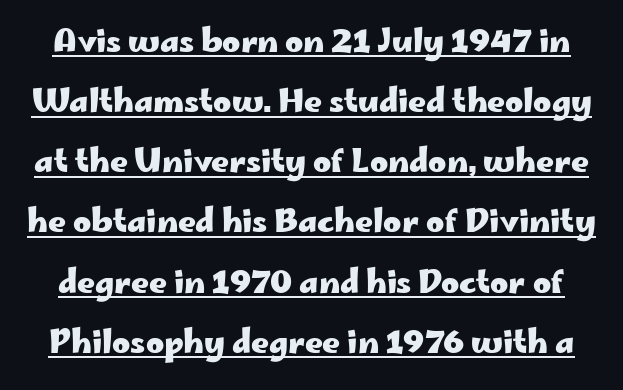
Q: Is the text bold? A: Yes.
Q: Is the text italic (slanted)? A: No, it is upright.
Q: Is the typeface a serif or a sans-serif typeface? A: Sans-serif.
Q: Is the text underlined? A: Yes.
Q: Is the spacing between letters normal or unusually wide? A: Normal.
Q: Is the spacing between lines tight, normal or loose? A: Loose.
Q: Width (condensed, normal, or wide)? A: Wide.
Q: Stroke contrast? A: Low.
Q: x-height? A: Small.
Q: Monospaced? A: No.
